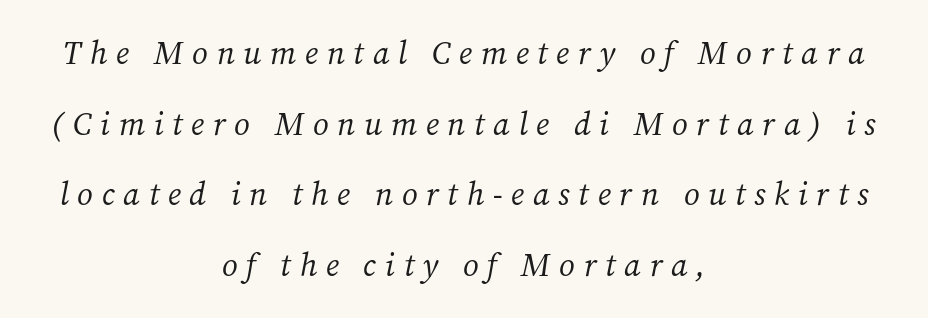
{"serif": "yes", "italic": "yes", "lean": "right", "slant_degrees": 12, "bold": "no", "weight": "regular", "width": "normal", "stroke_contrast": "medium", "x_height": "medium", "monospaced": "no", "underline": "no", "align": "center", "line_spacing": "loose", "line_spacing_ratio": 2.21, "letter_spacing": "wide", "letter_spacing_em": 0.27, "glyph_px": 32}
